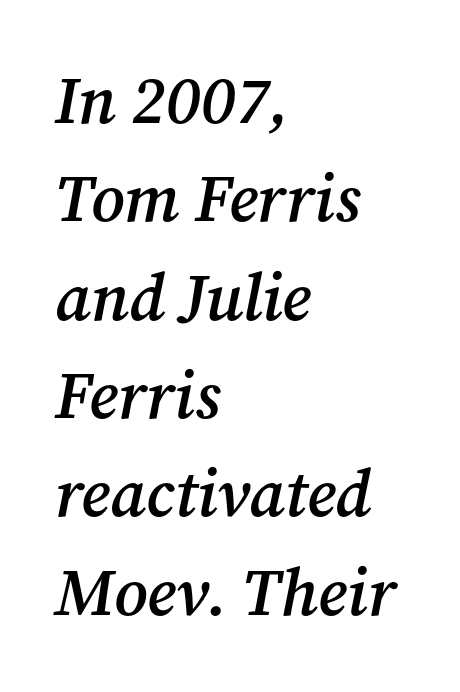
The image shows 66 px semibold serif type, italic (leaning right); set left-aligned, normal line spacing (1.49x), normal letter spacing, not underlined; medium stroke contrast and a medium x-height.
